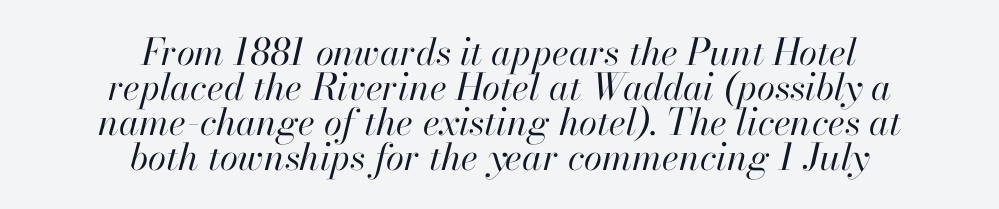
The image shows 37 px regular-weight type, italic (leaning right); set centered, tight line spacing (0.95x), normal letter spacing, not underlined; high stroke contrast and a small x-height.
